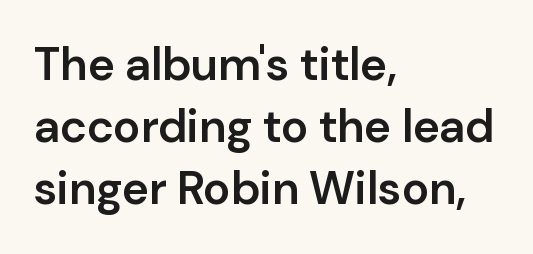
The image shows 46 px semibold sans-serif type, upright; set left-aligned, normal line spacing (1.35x), normal letter spacing, not underlined; low stroke contrast and a medium x-height.
